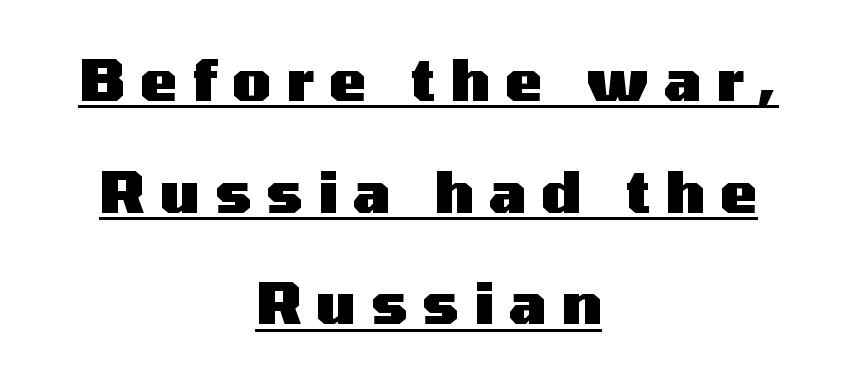
The image shows 57 px heavy, wide sans-serif type, upright; set centered, loose line spacing (1.96x), unusually wide letter spacing (+0.26 em), underlined; medium stroke contrast and a medium x-height.
